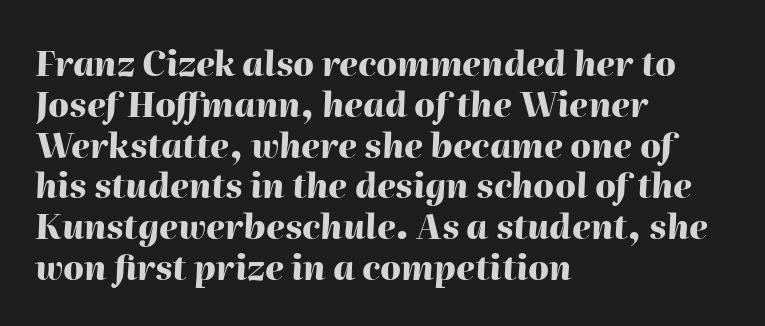
The image shows 34 px heavy type, italic (leaning right); set left-aligned, line spacing 1.2x, normal letter spacing, not underlined; high stroke contrast and a medium x-height.
